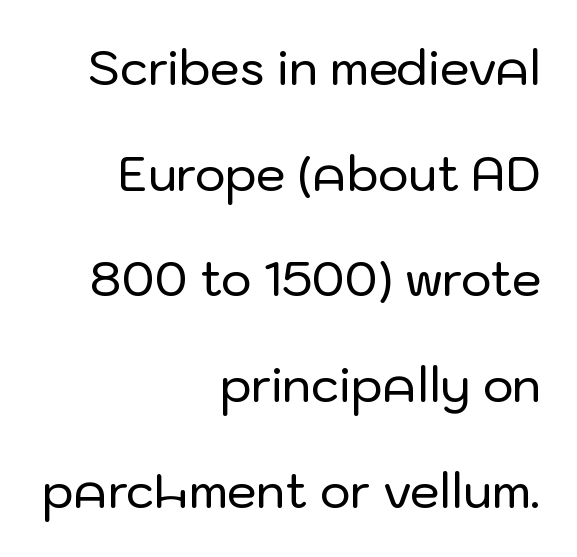
The image shows 47 px sans-serif type, upright; set right-aligned, loose line spacing (2.25x), normal letter spacing, not underlined; low stroke contrast and a medium x-height.
